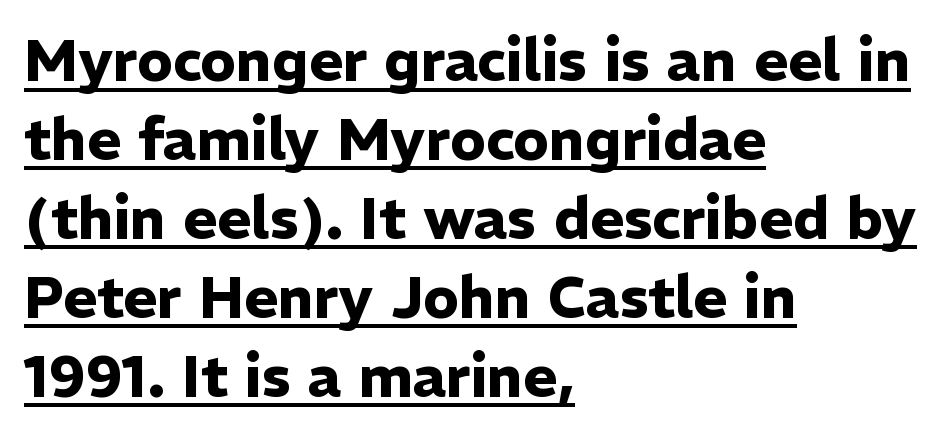
The image shows 58 px heavy sans-serif type, upright; set left-aligned, normal line spacing (1.36x), normal letter spacing, underlined; low stroke contrast and a medium x-height.
